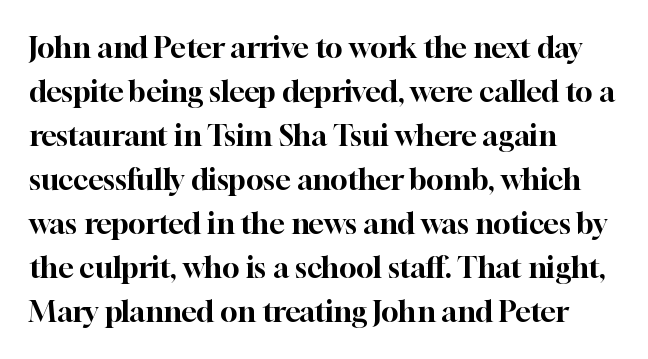
Do the characters align in a grid? No, the font is proportional. Just letters on the line, the space beneath them empty. The tracking reads as untouched default to a designer's eye. This sample keeps an unexceptional amount of space between lines. Stroke terminals: seriffed.
